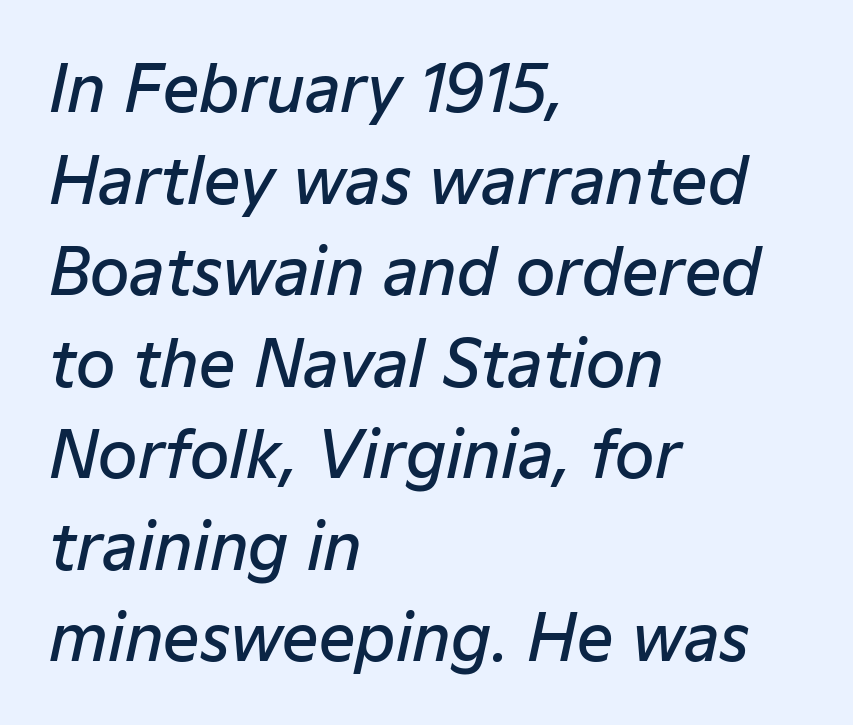
The image shows 64 px semibold type, italic (leaning right); set left-aligned, normal line spacing (1.43x), normal letter spacing, not underlined; low stroke contrast and a medium x-height.
